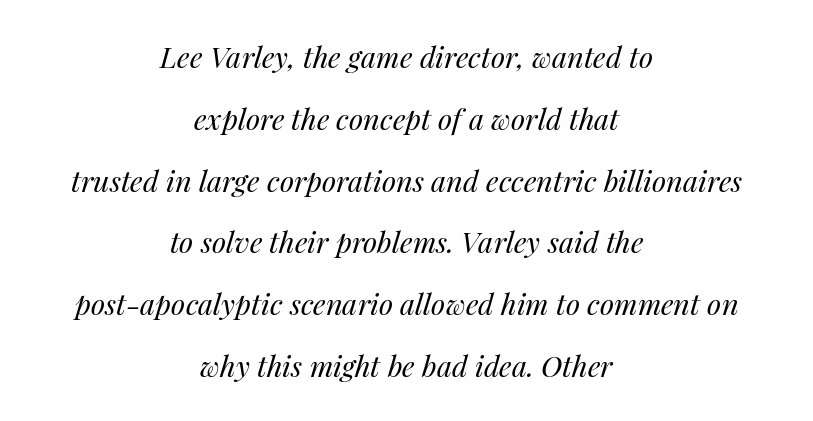
The image shows 29 px regular-weight type, italic (leaning right); set centered, loose line spacing (2.13x), normal letter spacing, not underlined; medium stroke contrast and a medium x-height.
